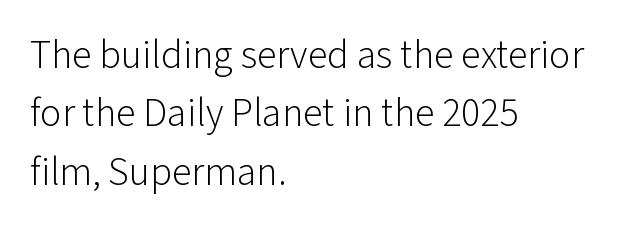
{"serif": "no", "italic": "no", "bold": "no", "weight": "light", "width": "normal", "stroke_contrast": "low", "x_height": "medium", "monospaced": "no", "underline": "no", "align": "left", "line_spacing": "normal", "line_spacing_ratio": 1.46, "letter_spacing": "normal", "letter_spacing_em": 0.0, "glyph_px": 40}
